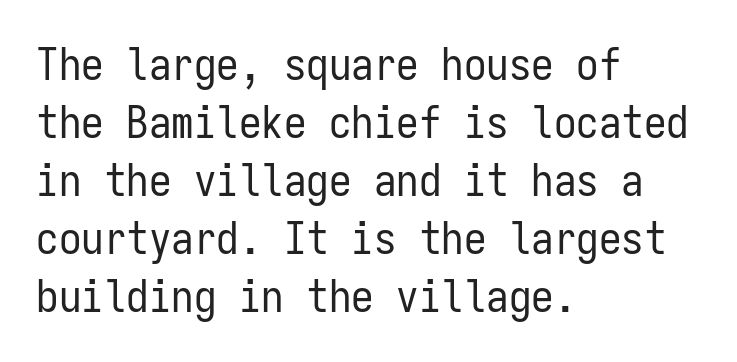
{"serif": "no", "italic": "no", "bold": "no", "weight": "regular", "width": "condensed", "stroke_contrast": "low", "x_height": "medium", "monospaced": "yes", "underline": "no", "align": "left", "line_spacing": "normal", "line_spacing_ratio": 1.29, "letter_spacing": "normal", "letter_spacing_em": 0.0, "glyph_px": 45}
